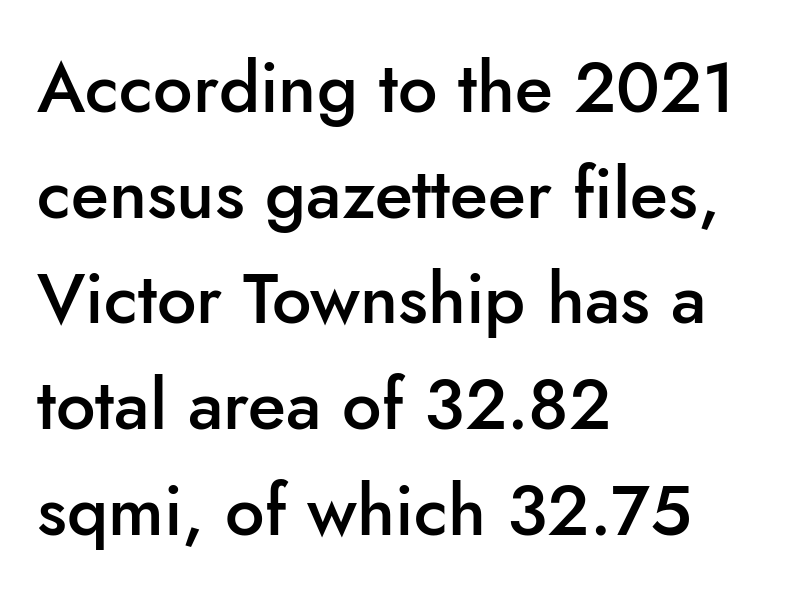
{"serif": "no", "italic": "no", "bold": "semi", "weight": "semibold", "width": "normal", "stroke_contrast": "low", "x_height": "small", "monospaced": "no", "underline": "no", "align": "left", "line_spacing": "normal", "line_spacing_ratio": 1.51, "letter_spacing": "normal", "letter_spacing_em": 0.0, "glyph_px": 70}
